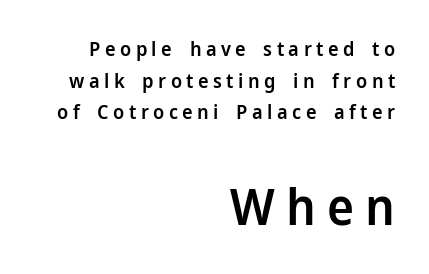
The image shows 51 px semibold sans-serif type, upright; set right-aligned, normal line spacing (1.58x), unusually wide letter spacing (+0.22 em), not underlined; the second (bottom) block is 2.55x larger; low stroke contrast and a medium x-height.
